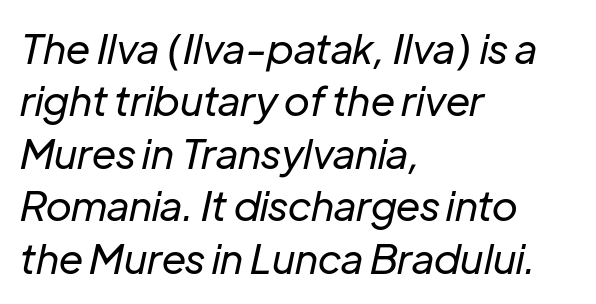
{"italic": "yes", "lean": "right", "slant_degrees": 12, "bold": "no", "weight": "regular", "width": "normal", "stroke_contrast": "low", "x_height": "medium", "monospaced": "no", "underline": "no", "align": "left", "line_spacing": "normal", "line_spacing_ratio": 1.28, "letter_spacing": "normal", "letter_spacing_em": 0.0, "glyph_px": 41}
